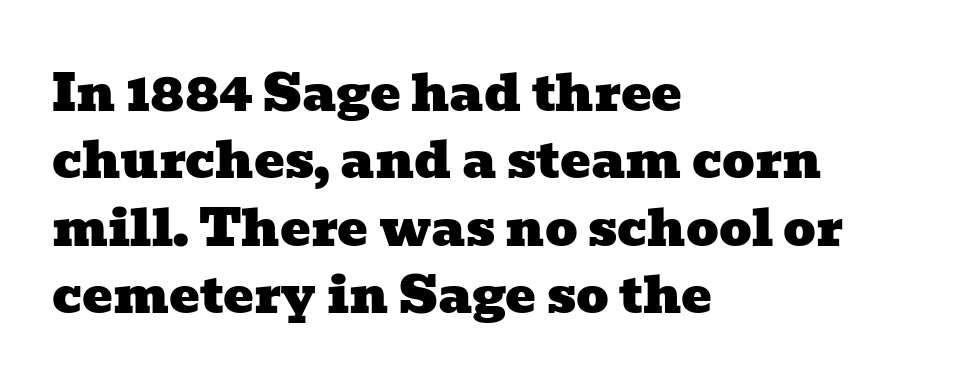
{"serif": "yes", "width": "wide", "stroke_contrast": "low", "x_height": "medium", "monospaced": "no", "underline": "no", "align": "left", "line_spacing": "normal", "line_spacing_ratio": 1.32, "letter_spacing": "normal", "letter_spacing_em": 0.0, "glyph_px": 51}
